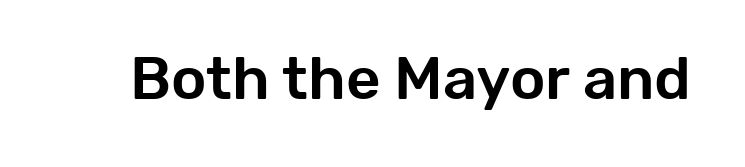
The tracking reads as untouched default to a designer's eye. What kind of face is this? One without serifs — a sans. In terms of posture, this sample is upright. Rule under the text: the space is simply empty. You could not count columns in this text — the font is proportionally spaced.
